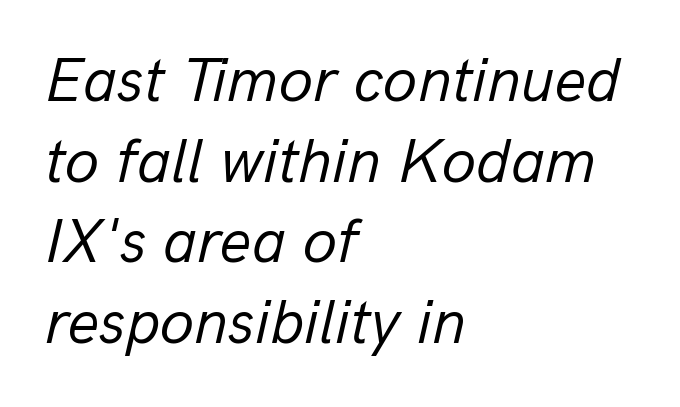
The image shows 62 px regular-weight type, italic (leaning right); set left-aligned, normal line spacing (1.3x), normal letter spacing, not underlined; low stroke contrast and a medium x-height.
